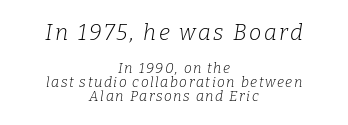
Q: Is the text bold? A: No.
Q: Is the text italic (slanted)? A: Yes, it leans right by about 9 degrees.
Q: Is the text underlined? A: No.
Q: How is the paragraph aligned? A: Centered.
Q: Is the spacing between lines tight, normal or loose? A: Tight.
Q: Which block of text is set in a larger size, the first (top) or the second (bottom)? A: The first (top) one.
